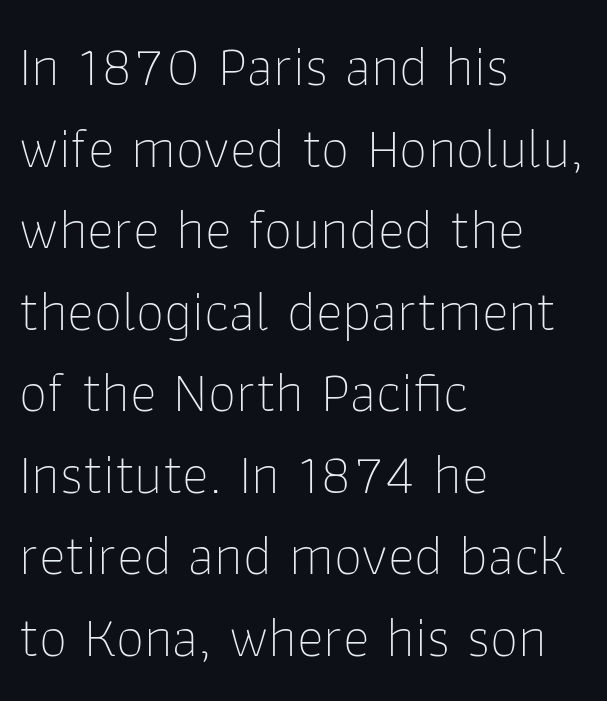
The image shows 57 px thin sans-serif type, upright; set left-aligned, normal line spacing (1.43x), normal letter spacing, not underlined; low stroke contrast and a medium x-height.
